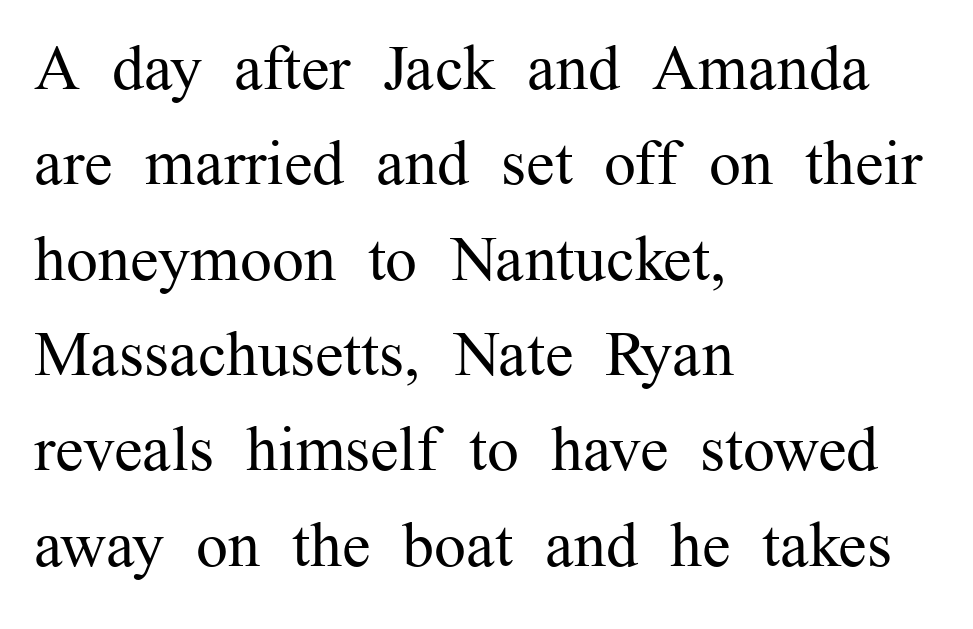
{"serif": "yes", "italic": "no", "bold": "no", "weight": "regular", "width": "normal", "stroke_contrast": "medium", "x_height": "medium", "monospaced": "no", "underline": "no", "align": "left", "line_spacing": "normal", "line_spacing_ratio": 1.49, "letter_spacing": "normal", "letter_spacing_em": 0.0, "glyph_px": 64}
